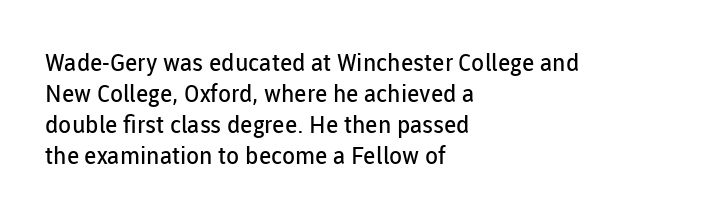
These lines keep a tight, regular rhythm from letter to letter. Notice how descenders clear the ascenders below comfortably — that's standard leading. These lines were composed using upright roman letters. One-word summary of the alignment: left. Nobody drew a line under any word here. The typesetting does not lean heavy: it is not bold.
